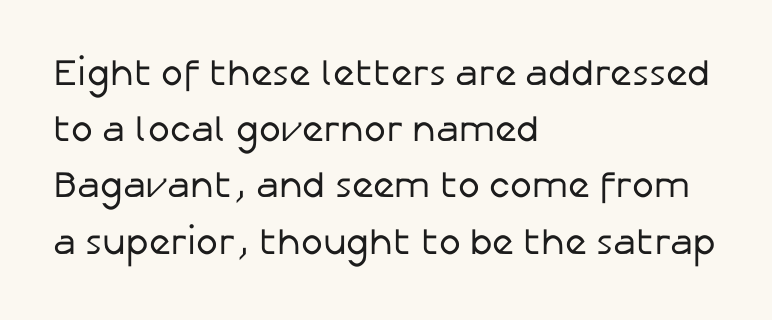
{"serif": "no", "italic": "no", "bold": "no", "weight": "regular", "width": "normal", "stroke_contrast": "low", "x_height": "medium", "monospaced": "no", "underline": "no", "align": "left", "line_spacing": "normal", "line_spacing_ratio": 1.52, "letter_spacing": "normal", "letter_spacing_em": 0.0, "glyph_px": 37}
